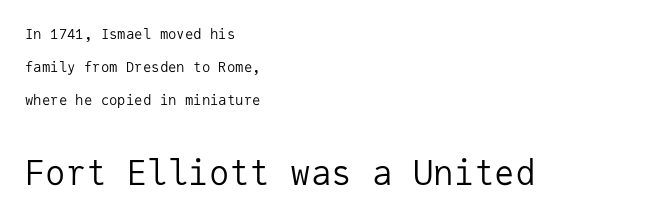
Tall strokes in this sample are plumb rather than angled. Check under the words: just untouched page. The rendering keeps characters at their native spacing. Look at the bottom of the vertical strokes: they stop flat, with no serifs. No letter is thick-stroked: the sample isn't bold.
